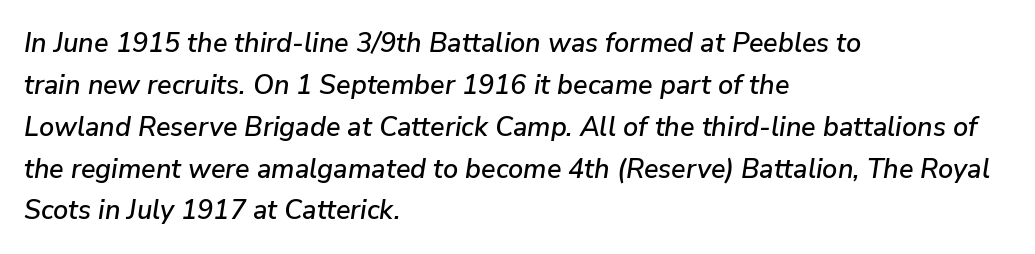
Short and long lines alike share a common starting point at left. Each row of text sits above clean, open space. The rendering uses a moderate line-height, typical for paragraphs. It's the slanting kind of type. There is no visible air inserted between adjacent glyphs.
